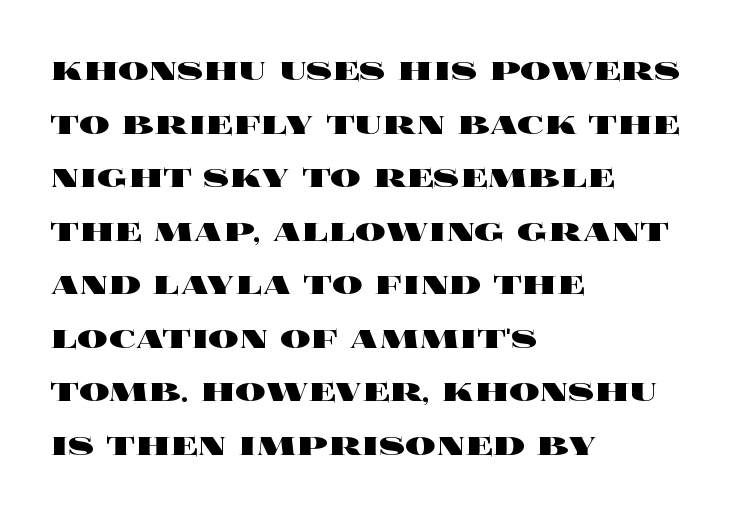
The paragraph has a hard left edge and a soft right edge. Quick note: interline space is typical. Between one letter and the next there's only the usual sliver of space. These words are printed bold, with thick strokes throughout. The face used here is proportionally spaced, like ordinary book or web type. Posture: vertical.
